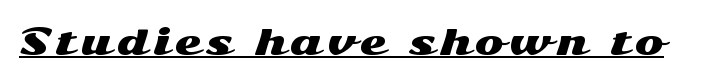
Q: Is the text italic (slanted)? A: Yes.
Q: Is the typeface a serif or a sans-serif typeface? A: Sans-serif.
Q: Is the text underlined? A: Yes.
Q: Width (condensed, normal, or wide)? A: Wide.
Q: Stroke contrast? A: Medium.
Q: x-height? A: Medium.
Q: Monospaced? A: No.
